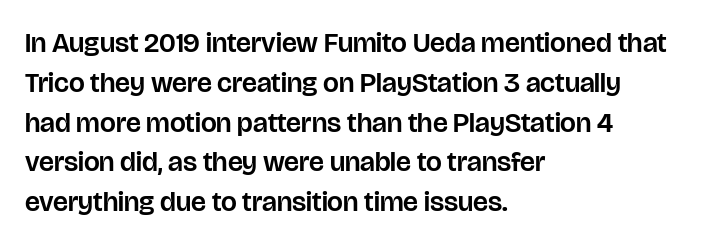
{"serif": "no", "italic": "no", "width": "normal", "stroke_contrast": "low", "x_height": "large", "monospaced": "no", "underline": "no", "align": "left", "line_spacing": "normal", "line_spacing_ratio": 1.42, "letter_spacing": "normal", "letter_spacing_em": 0.0, "glyph_px": 28}
